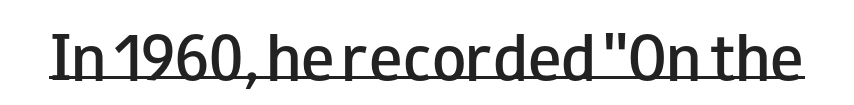
Q: Is the text bold? A: Semi-bold.
Q: Is the text italic (slanted)? A: No, it is upright.
Q: Is the typeface a serif or a sans-serif typeface? A: Sans-serif.
Q: Is the text underlined? A: Yes.
Q: Is the spacing between letters normal or unusually wide? A: Normal.
Q: Width (condensed, normal, or wide)? A: Wide.
Q: Stroke contrast? A: Low.
Q: x-height? A: Small.
Q: Monospaced? A: No.
